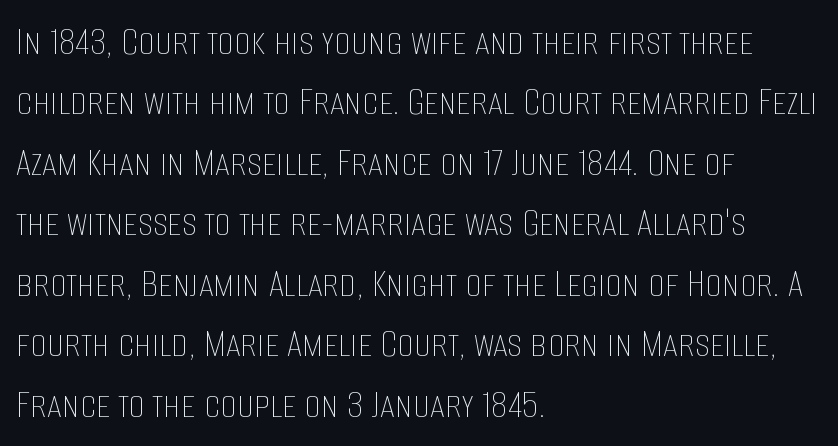
The image shows 42 px thin, condensed type, upright; set left-aligned, normal line spacing (1.44x), normal letter spacing, not underlined; low stroke contrast and a large x-height.
